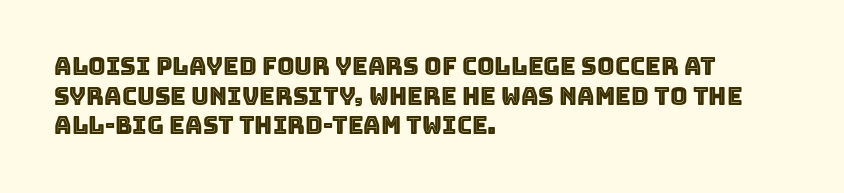
Q: Is the text italic (slanted)? A: No, it is upright.
Q: Is the text underlined? A: No.
Q: How is the paragraph aligned? A: Left-aligned.
Q: Is the spacing between letters normal or unusually wide? A: Normal.
